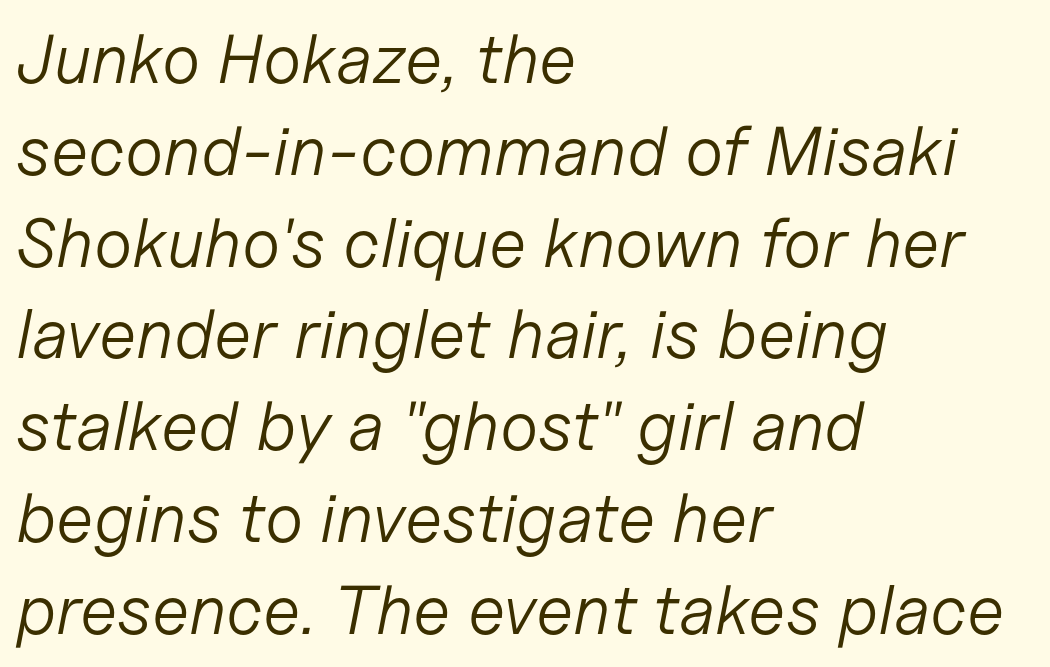
{"italic": "yes", "lean": "right", "slant_degrees": 11, "bold": "no", "weight": "light", "width": "normal", "stroke_contrast": "low", "x_height": "medium", "monospaced": "no", "underline": "no", "align": "left", "line_spacing": "normal", "line_spacing_ratio": 1.33, "letter_spacing": "normal", "letter_spacing_em": 0.0, "glyph_px": 69}
